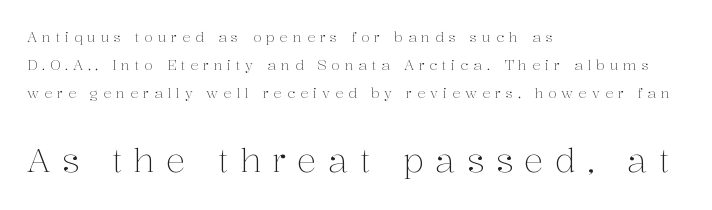
{"serif": "yes", "italic": "no", "bold": "no", "weight": "light", "width": "normal", "stroke_contrast": "medium", "x_height": "medium", "monospaced": "no", "underline": "no", "align": "left", "line_spacing": "loose", "line_spacing_ratio": 2.0, "letter_spacing": "wide", "letter_spacing_em": 0.34, "larger_block": "second", "size_ratio": 2.36, "glyph_px": 33}
